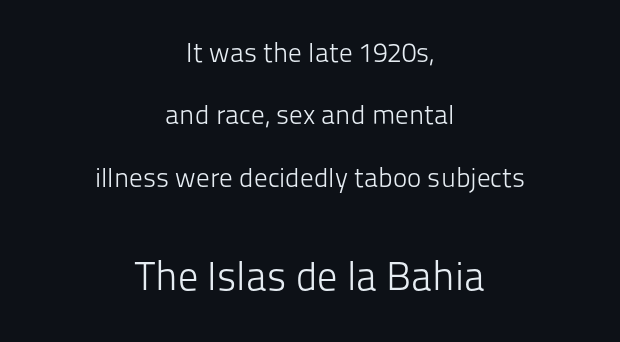
Q: Is the text bold? A: No.
Q: Is the text italic (slanted)? A: No, it is upright.
Q: Is the typeface a serif or a sans-serif typeface? A: Sans-serif.
Q: Is the text underlined? A: No.
Q: How is the paragraph aligned? A: Centered.
Q: Is the spacing between letters normal or unusually wide? A: Normal.
Q: Is the spacing between lines tight, normal or loose? A: Loose.
Q: Which block of text is set in a larger size, the first (top) or the second (bottom)? A: The second (bottom) one.
Q: Width (condensed, normal, or wide)? A: Normal.
Q: Stroke contrast? A: Low.
Q: x-height? A: Medium.
Q: Monospaced? A: No.
